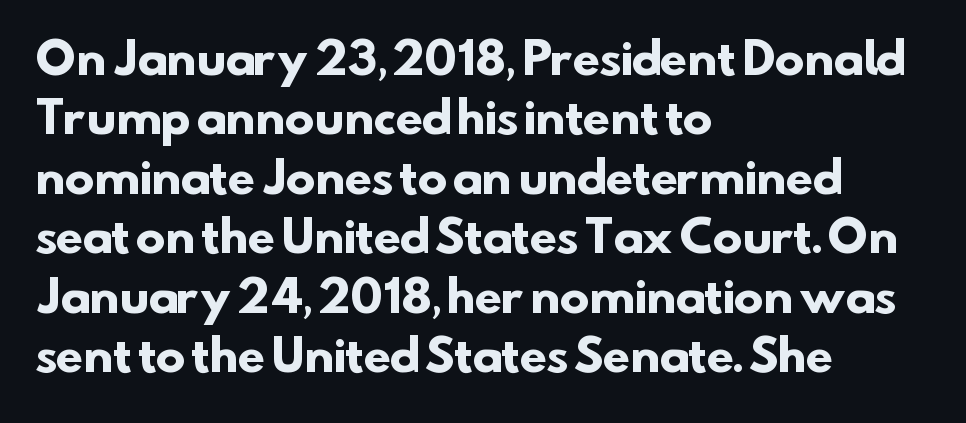
Q: Is the text bold? A: Yes.
Q: Is the typeface a serif or a sans-serif typeface? A: Sans-serif.
Q: Is the text underlined? A: No.
Q: How is the paragraph aligned? A: Left-aligned.
Q: Is the spacing between letters normal or unusually wide? A: Normal.
Q: Is the spacing between lines tight, normal or loose? A: Normal.
Q: Width (condensed, normal, or wide)? A: Normal.
Q: Stroke contrast? A: Low.
Q: x-height? A: Small.
Q: Monospaced? A: No.
